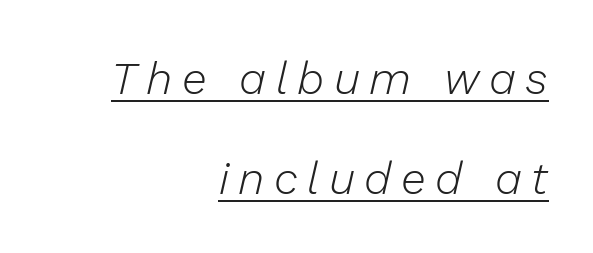
{"italic": "yes", "lean": "right", "slant_degrees": 13, "bold": "no", "weight": "light", "width": "normal", "stroke_contrast": "low", "x_height": "medium", "monospaced": "no", "underline": "yes", "align": "right", "line_spacing": "loose", "line_spacing_ratio": 2.23, "letter_spacing": "wide", "letter_spacing_em": 0.21, "glyph_px": 45}
